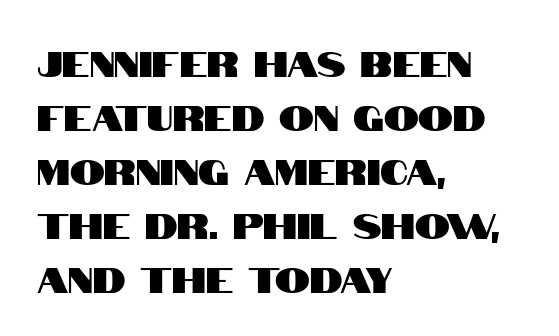
{"serif": "no", "italic": "no", "width": "condensed", "stroke_contrast": "high", "x_height": "large", "monospaced": "no", "underline": "no", "align": "left", "line_spacing": "normal", "line_spacing_ratio": 1.54, "letter_spacing": "normal", "letter_spacing_em": 0.0, "glyph_px": 35}
